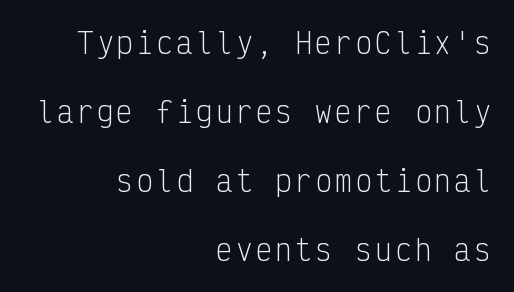
The image shows 28 px light, condensed sans-serif type, upright, monospaced; set right-aligned, loose line spacing (2.47x), not underlined; low stroke contrast and a medium x-height.
